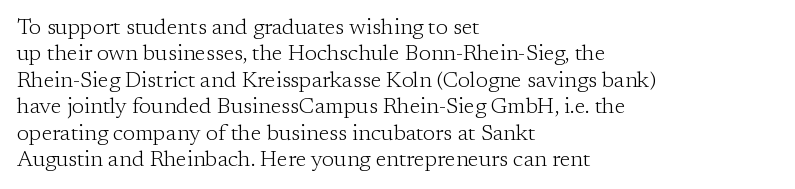
The image shows 22 px text type, upright; set left-aligned, line spacing 1.2x, normal letter spacing, not underlined.
